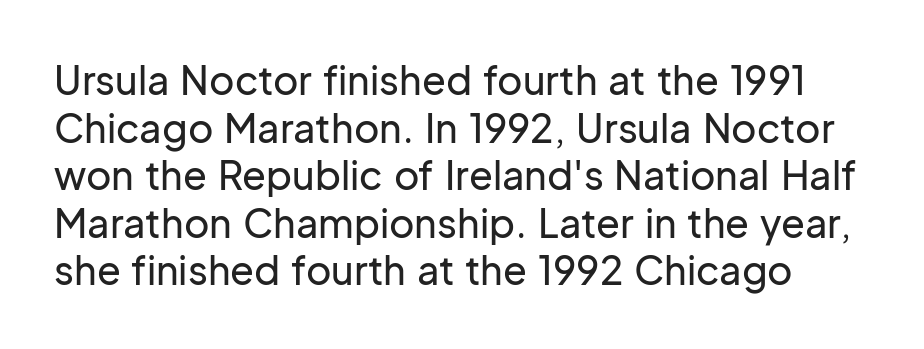
In terms of letterform style, serifs are entirely absent. Descenders are the only things crossing below the line. Every character sits straight up, as roman type does. The passage shown has conventional tracking throughout. You could not count columns in this text — the font is proportionally spaced.
